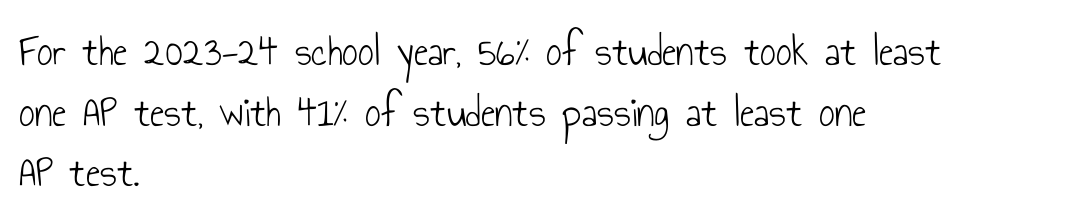
The image shows 44 px light, condensed sans-serif type, upright; set left-aligned, normal line spacing (1.38x), normal letter spacing, not underlined; low stroke contrast and a small x-height.
